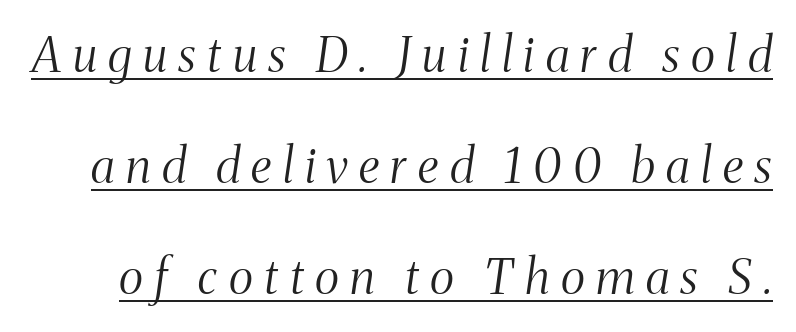
Q: Is the text bold? A: No.
Q: Is the text italic (slanted)? A: Yes, it leans right by about 8 degrees.
Q: Is the typeface a serif or a sans-serif typeface? A: Serif.
Q: Is the text underlined? A: Yes.
Q: Is the spacing between letters normal or unusually wide? A: Unusually wide.
Q: Is the spacing between lines tight, normal or loose? A: Loose.
Q: Width (condensed, normal, or wide)? A: Condensed.
Q: Stroke contrast? A: Medium.
Q: x-height? A: Medium.
Q: Monospaced? A: No.
